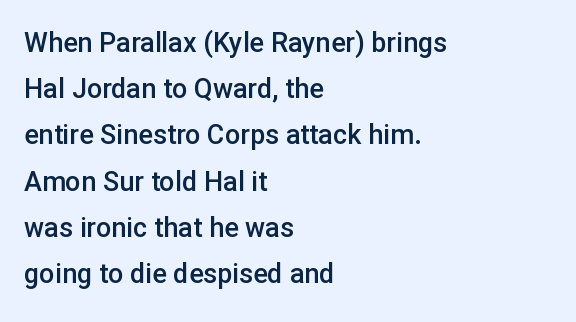
{"italic": "no", "bold": "semi", "underline": "no", "align": "left", "line_spacing_ratio": 1.71, "letter_spacing": "normal", "letter_spacing_em": 0.0, "glyph_px": 27}
